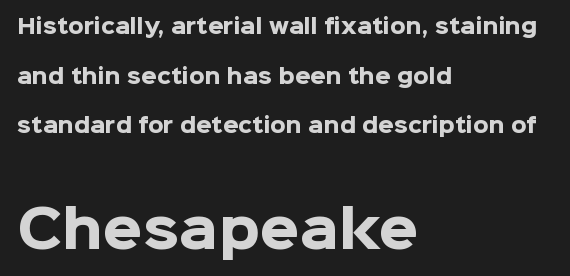
Q: Is the text bold? A: Yes.
Q: Is the text italic (slanted)? A: No, it is upright.
Q: Is the typeface a serif or a sans-serif typeface? A: Sans-serif.
Q: Is the text underlined? A: No.
Q: How is the paragraph aligned? A: Left-aligned.
Q: Is the spacing between letters normal or unusually wide? A: Normal.
Q: Is the spacing between lines tight, normal or loose? A: Loose.
Q: Which block of text is set in a larger size, the first (top) or the second (bottom)? A: The second (bottom) one.
Q: Width (condensed, normal, or wide)? A: Normal.
Q: Stroke contrast? A: Low.
Q: x-height? A: Medium.
Q: Monospaced? A: No.
